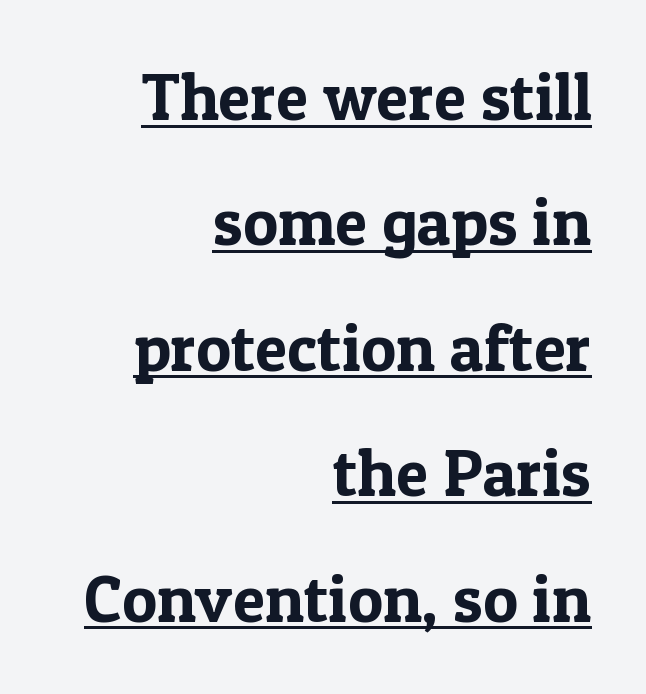
{"serif": "yes", "italic": "no", "width": "normal", "x_height": "medium", "monospaced": "no", "underline": "yes", "align": "right", "line_spacing": "loose", "line_spacing_ratio": 1.9, "letter_spacing": "normal", "letter_spacing_em": 0.0, "glyph_px": 66}
